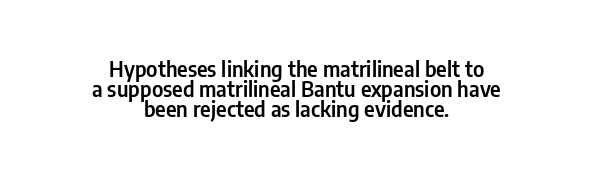
Q: Is the text italic (slanted)? A: No, it is upright.
Q: Is the text underlined? A: No.
Q: How is the paragraph aligned? A: Centered.
Q: Is the spacing between letters normal or unusually wide? A: Normal.
Q: Is the spacing between lines tight, normal or loose? A: Tight.
